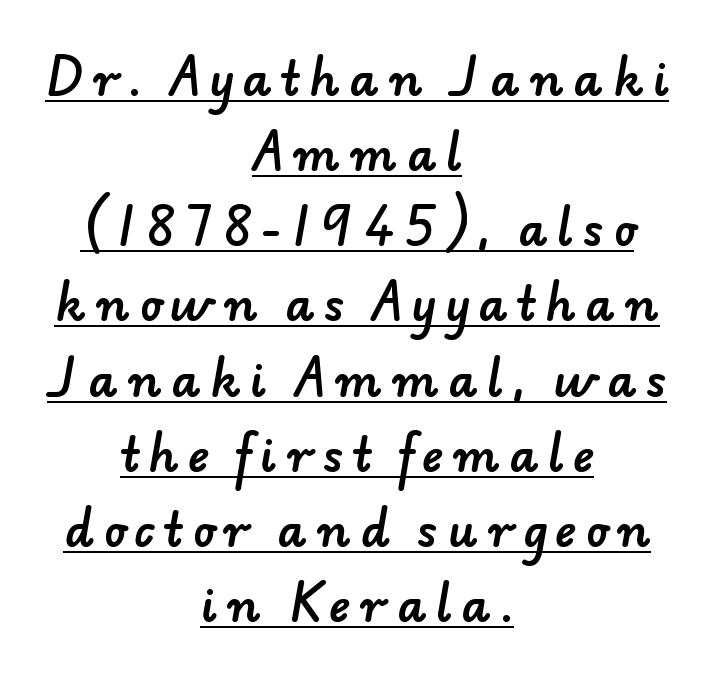
Is there much room between lines? A standard amount, neither cramped nor airy. Here the designer chose a conventional face with non-uniform glyph widths. Spacing between characters has been opened up far beyond the box default. A continuous stroke trails under the words, as in a hyperlink. The letters carry no serifs — their stems end cleanly without finishing strokes.
